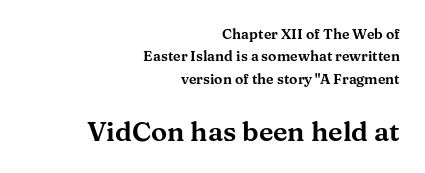
{"italic": "no", "underline": "no", "align": "right", "line_spacing": "normal", "line_spacing_ratio": 1.6, "letter_spacing": "normal", "letter_spacing_em": 0.0, "larger_block": "second", "size_ratio": 1.93, "glyph_px": 27}
